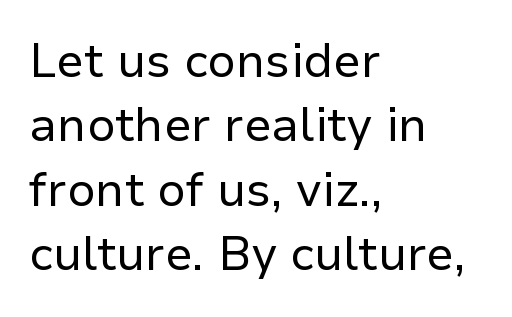
The lines are quadded left. Varying glyph widths throughout — classic text-font behaviour. Only glyphs here, with clear space below each row. Nope, not italic — everything's standing straight. Summary of vertical rhythm: regular, with standard interline spacing.
